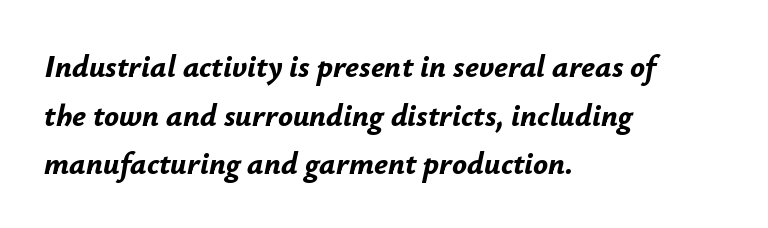
Vertical spacing — default. In terms of letterspacing, this is plain default setting. In terms of weight, the rendering is a true, heavy bold. The space beneath each line is pristine and unruled.
